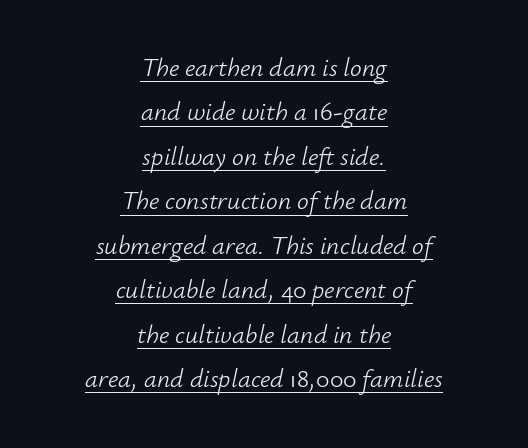
The text carries the slant typical of an italic or oblique font. Nothing heavy about these letters — not bold at all. Notice how the passage keeps no hard edge, just a central spine. Words appear dense and cohesive because spacing is normal. What decoration does the sample have? An underline.
